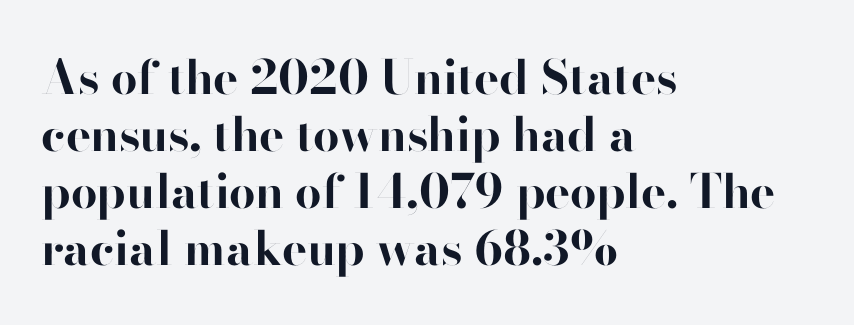
Q: Is the text bold? A: Yes.
Q: Is the text italic (slanted)? A: No, it is upright.
Q: Is the typeface a serif or a sans-serif typeface? A: Sans-serif.
Q: Is the text underlined? A: No.
Q: How is the paragraph aligned? A: Left-aligned.
Q: Is the spacing between letters normal or unusually wide? A: Normal.
Q: Width (condensed, normal, or wide)? A: Normal.
Q: Stroke contrast? A: High.
Q: x-height? A: Small.
Q: Monospaced? A: No.
